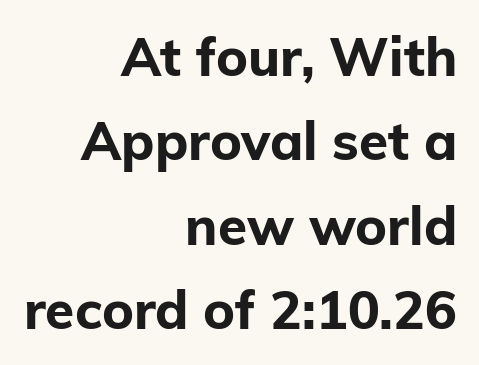
{"serif": "no", "italic": "no", "bold": "yes", "weight": "bold", "width": "normal", "stroke_contrast": "low", "x_height": "medium", "monospaced": "no", "underline": "no", "align": "right", "line_spacing": "normal", "line_spacing_ratio": 1.59, "letter_spacing": "normal", "letter_spacing_em": 0.0, "glyph_px": 53}
